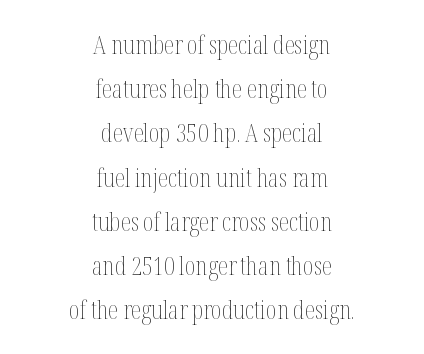
The image shows 26 px text type, upright; set centered, normal line spacing (1.7x), normal letter spacing, not underlined.
